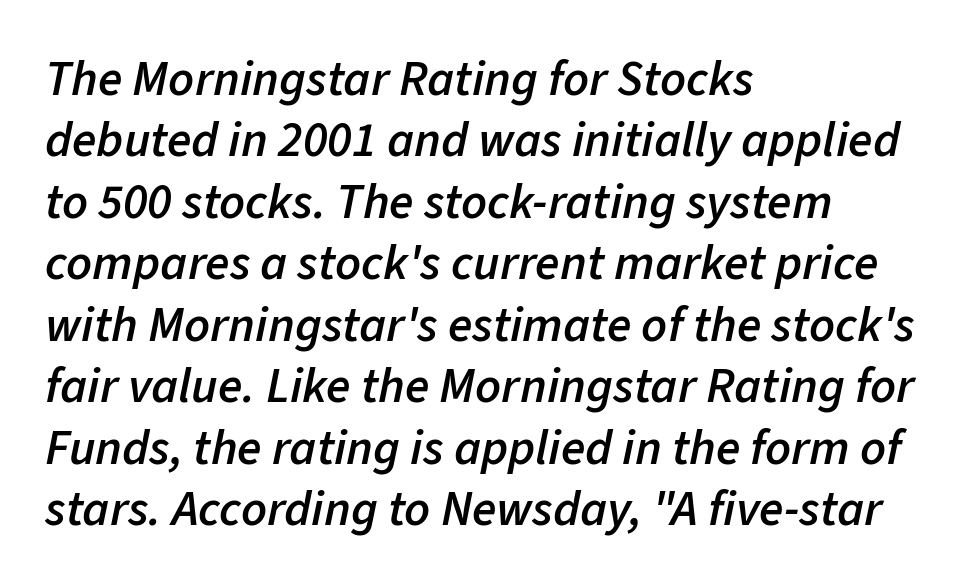
The image shows 50 px semibold type, italic (leaning right); set left-aligned, line spacing 1.23x, normal letter spacing, not underlined; low stroke contrast and a medium x-height.
